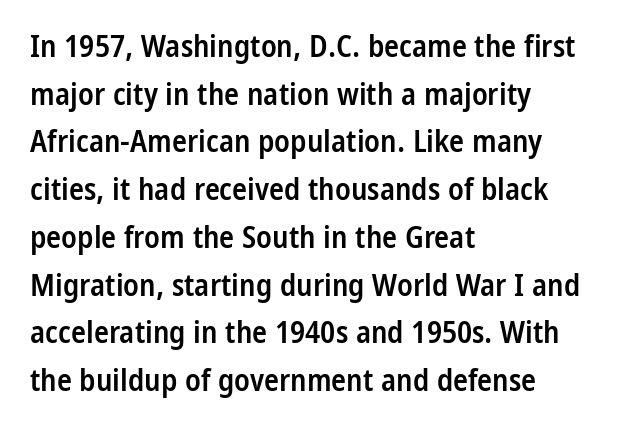
Each letter keeps its own natural width here, so spacing adapts to shape. Each glyph is drawn with semibold strokes, heavier than normal yet not fully bold. Characters remain perfectly vertical along every line. The rendering uses a moderate line-height, typical for paragraphs.
